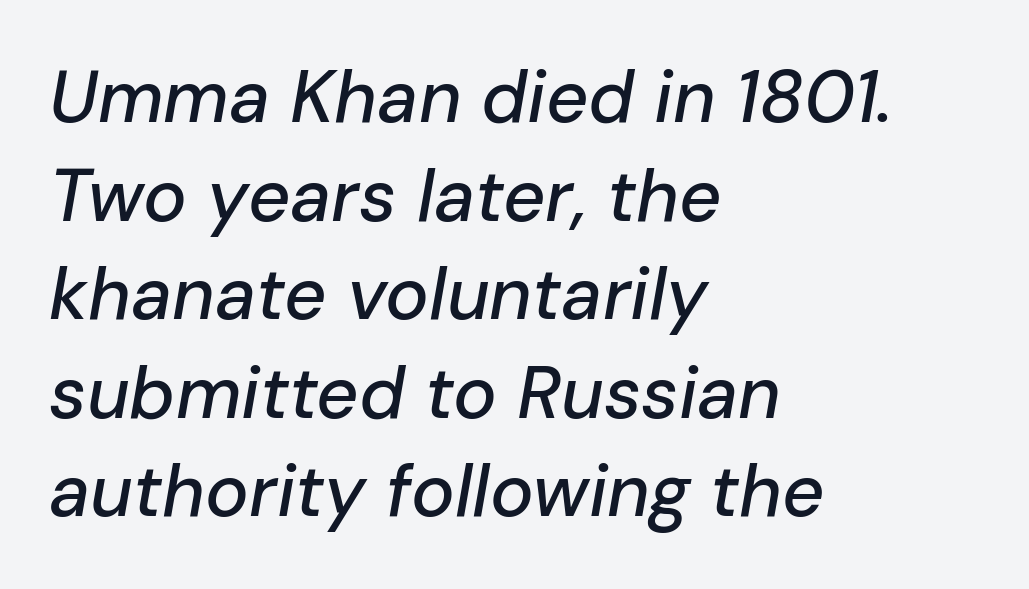
The image shows 73 px text type, italic (leaning right); set left-aligned, normal line spacing (1.35x), normal letter spacing, not underlined; low stroke contrast and a medium x-height.
